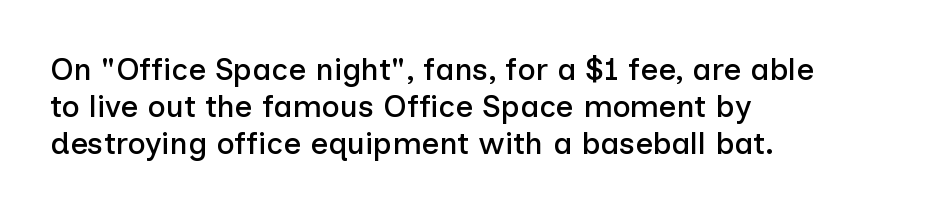
The characters display no serif detailing; their extremities are plain. In CSS terms this would be text-align: left. Ordinary non-slanted type is in use. A bare baseline throughout the passage. Words appear dense and cohesive because spacing is normal. Spacing verdict: proportional, widths tailored to each character.
